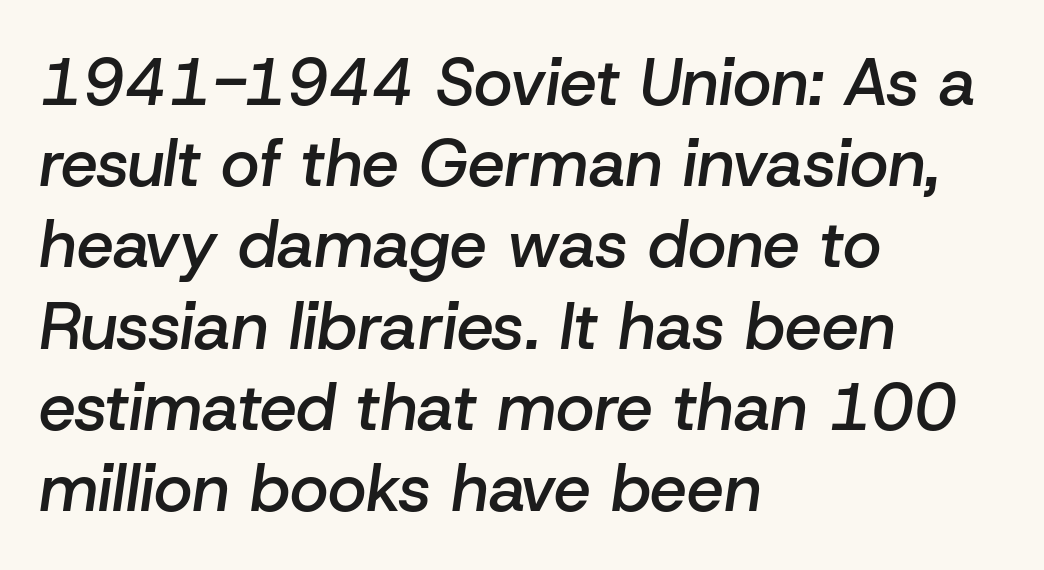
{"italic": "yes", "lean": "right", "slant_degrees": 8, "bold": "semi", "weight": "semibold", "width": "normal", "stroke_contrast": "low", "x_height": "medium", "monospaced": "no", "underline": "no", "align": "left", "line_spacing_ratio": 1.23, "letter_spacing": "normal", "letter_spacing_em": 0.0, "glyph_px": 66}
